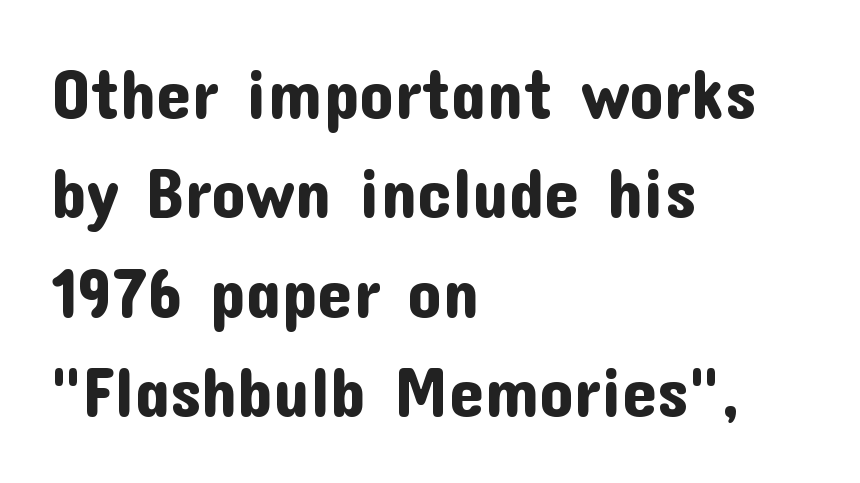
Q: Is the text italic (slanted)? A: No, it is upright.
Q: Is the typeface a serif or a sans-serif typeface? A: Sans-serif.
Q: Is the text underlined? A: No.
Q: How is the paragraph aligned? A: Left-aligned.
Q: Is the spacing between letters normal or unusually wide? A: Normal.
Q: Is the spacing between lines tight, normal or loose? A: Normal.
Q: Width (condensed, normal, or wide)? A: Normal.
Q: Stroke contrast? A: Low.
Q: x-height? A: Medium.
Q: Monospaced? A: No.
